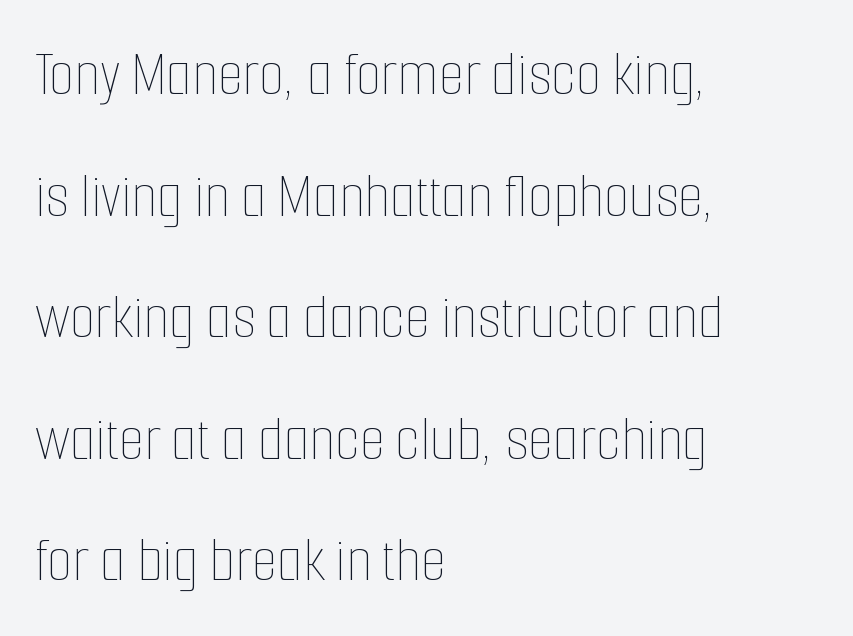
In CSS terms this would be text-align: left. You could not count columns in this text — the font is proportionally spaced. Nobody drew a line under any word here. This rendering leaves character spacing at its baseline value. Heft: none added — not bold.
